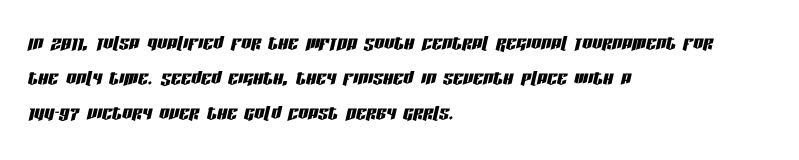
The image shows 25 px text type, italic (leaning right); set left-aligned, normal line spacing (1.4x), normal letter spacing, not underlined.
